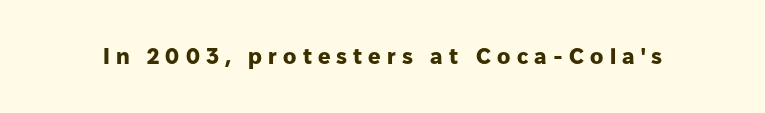
The image shows 22 px bold type, upright; set unusually wide letter spacing (+0.28 em), not underlined.
